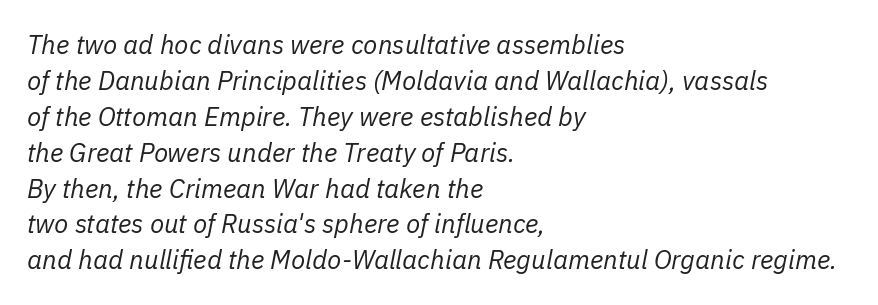
{"italic": "yes", "lean": "right", "slant_degrees": 11, "bold": "no", "underline": "no", "align": "left", "line_spacing": "normal", "line_spacing_ratio": 1.38, "letter_spacing": "normal", "letter_spacing_em": 0.0, "glyph_px": 26}
